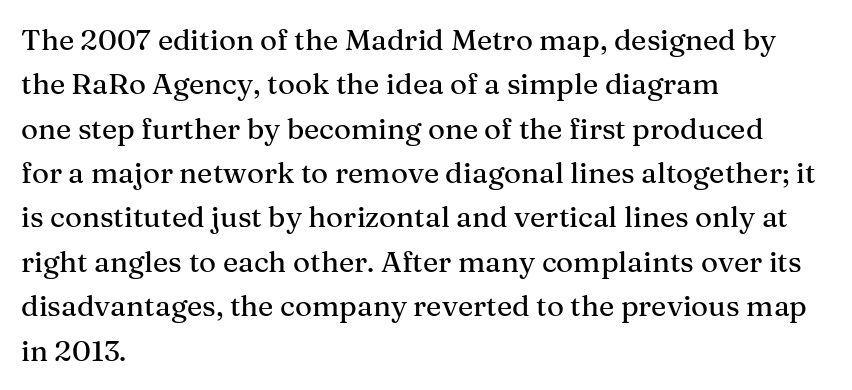
The image shows 29 px serif type, upright; set left-aligned, normal line spacing (1.53x), normal letter spacing, not underlined; medium stroke contrast and a medium x-height.
